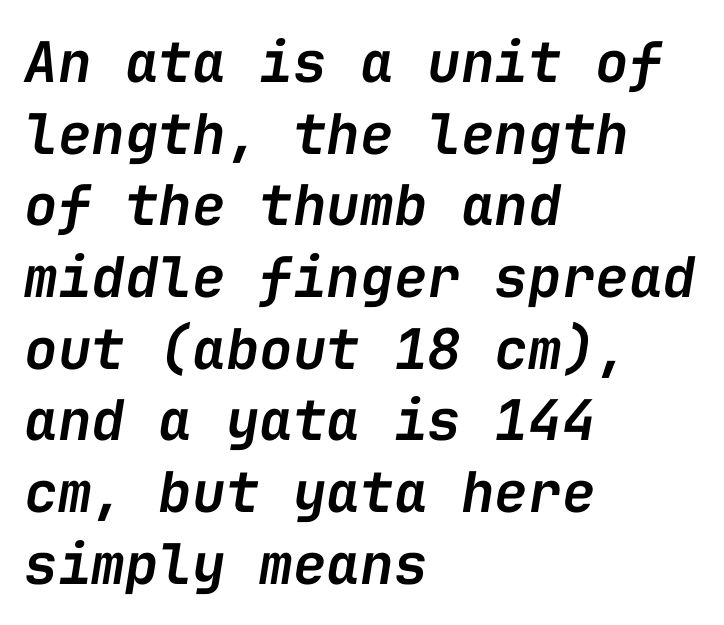
{"italic": "yes", "lean": "right", "slant_degrees": 9, "bold": "semi", "weight": "semibold", "width": "normal", "stroke_contrast": "low", "x_height": "medium", "monospaced": "yes", "underline": "no", "align": "left", "line_spacing": "normal", "line_spacing_ratio": 1.28, "letter_spacing": "normal", "letter_spacing_em": 0.0, "glyph_px": 56}
